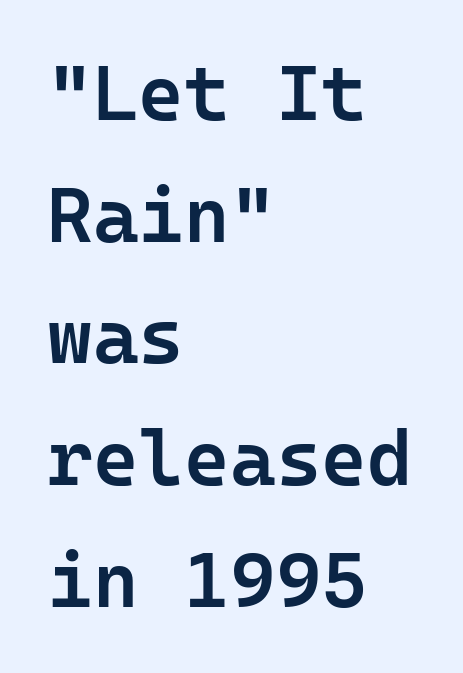
The image shows 78 px semibold sans-serif type, upright, monospaced; set left-aligned, normal line spacing (1.56x), normal letter spacing, not underlined; low stroke contrast and a medium x-height.
